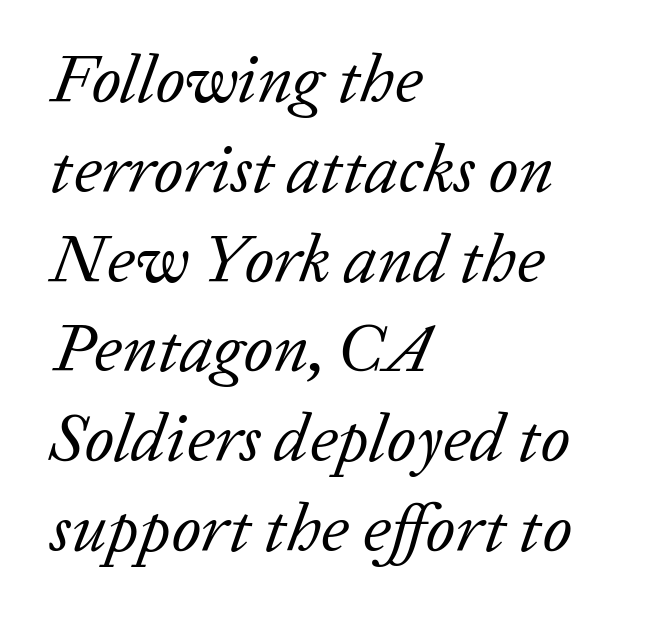
Q: Is the text bold? A: No.
Q: Is the text italic (slanted)? A: Yes, it leans right by about 20 degrees.
Q: Is the typeface a serif or a sans-serif typeface? A: Serif.
Q: Is the text underlined? A: No.
Q: How is the paragraph aligned? A: Left-aligned.
Q: Is the spacing between letters normal or unusually wide? A: Normal.
Q: Is the spacing between lines tight, normal or loose? A: Normal.
Q: Width (condensed, normal, or wide)? A: Normal.
Q: Stroke contrast? A: Low.
Q: x-height? A: Medium.
Q: Monospaced? A: No.
